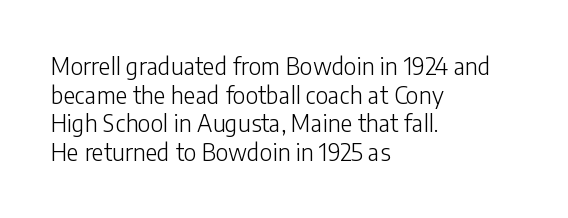
{"italic": "no", "bold": "no", "underline": "no", "align": "left", "line_spacing_ratio": 1.24, "letter_spacing": "normal", "letter_spacing_em": 0.0, "glyph_px": 23}
